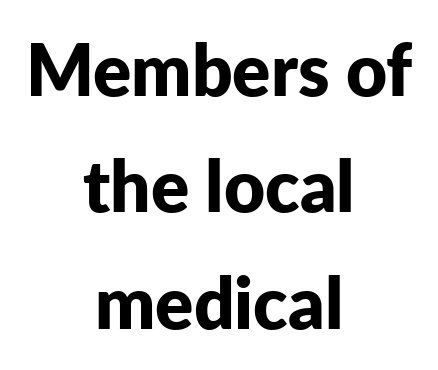
Unmarked baselines from the first word to the last. The setting favours the middle, as headings and verse often do. The lettering stays uniformly vertical, giving the passage a roman look. Do the characters align in a grid? No, the font is proportional.
